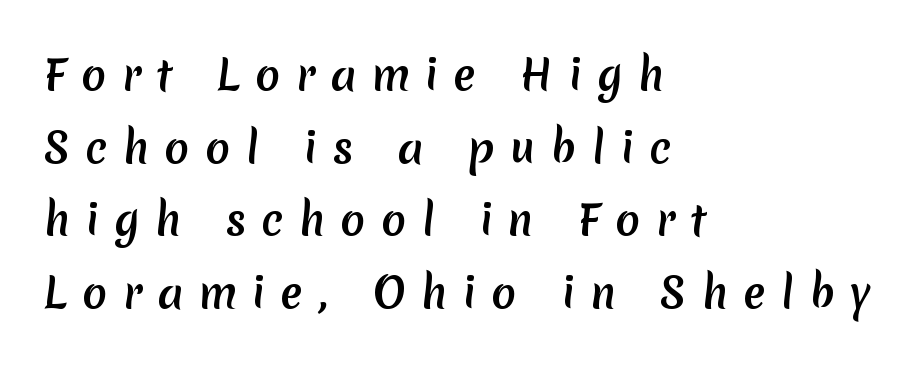
Horizontally, the lines are justified to the leading edge only. Each letter's strokes conclude bluntly, with no projecting serifs. Students, note that the glyphs here are deliberately spaced far apart. Varying glyph widths throughout — classic text-font behaviour.
